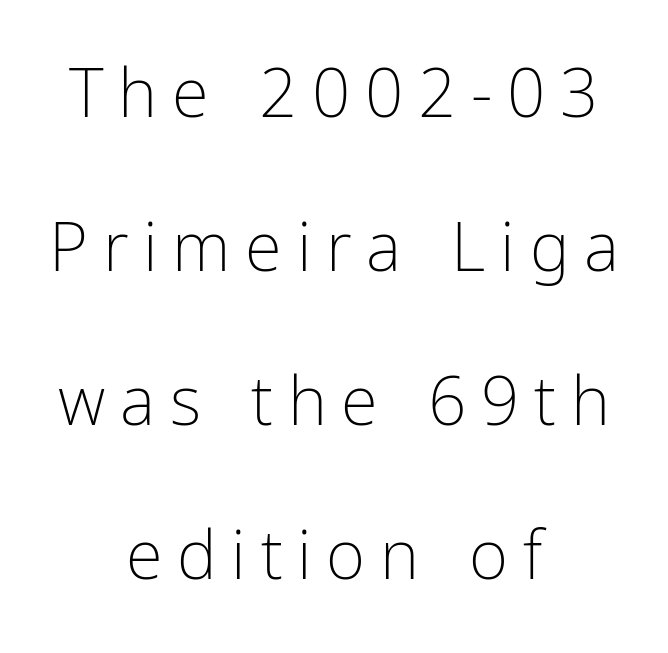
Q: Is the text bold? A: No.
Q: Is the text italic (slanted)? A: No, it is upright.
Q: Is the typeface a serif or a sans-serif typeface? A: Sans-serif.
Q: Is the text underlined? A: No.
Q: How is the paragraph aligned? A: Centered.
Q: Is the spacing between letters normal or unusually wide? A: Unusually wide.
Q: Is the spacing between lines tight, normal or loose? A: Loose.
Q: Width (condensed, normal, or wide)? A: Condensed.
Q: Stroke contrast? A: Low.
Q: x-height? A: Medium.
Q: Monospaced? A: No.
